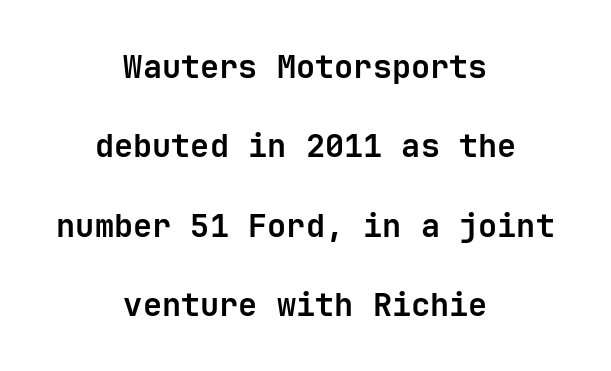
Q: Is the text bold? A: Yes.
Q: Is the text italic (slanted)? A: No, it is upright.
Q: Is the typeface a serif or a sans-serif typeface? A: Sans-serif.
Q: Is the text underlined? A: No.
Q: How is the paragraph aligned? A: Centered.
Q: Is the spacing between letters normal or unusually wide? A: Normal.
Q: Is the spacing between lines tight, normal or loose? A: Loose.
Q: Width (condensed, normal, or wide)? A: Normal.
Q: Stroke contrast? A: Low.
Q: x-height? A: Medium.
